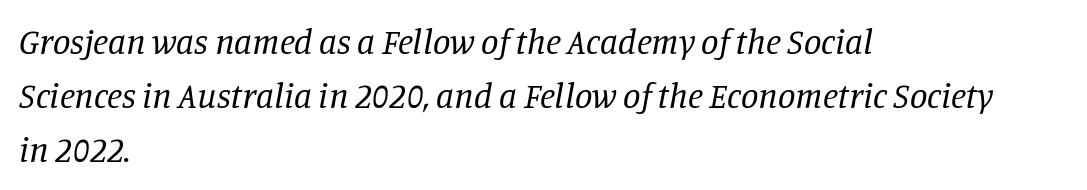
{"serif": "yes", "italic": "yes", "lean": "right", "slant_degrees": 11, "bold": "no", "weight": "regular", "width": "normal", "stroke_contrast": "low", "x_height": "large", "monospaced": "no", "underline": "no", "align": "left", "line_spacing": "normal", "line_spacing_ratio": 1.54, "letter_spacing": "normal", "letter_spacing_em": 0.0, "glyph_px": 35}
